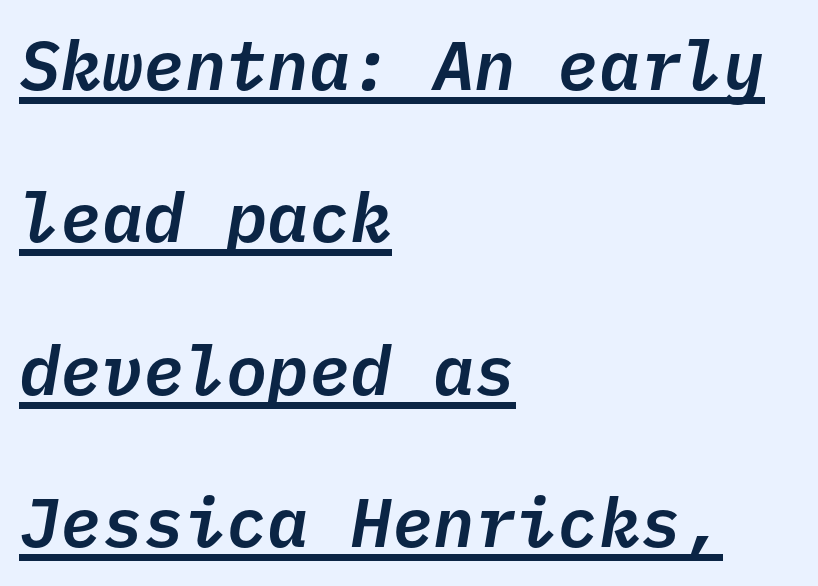
Students, observe: this is what heavily led, spacious text looks like. Has an underline been added? It has. The rendering applies a slant to the glyphs. Look at the tracking — it's just the regular setting, nothing added.
